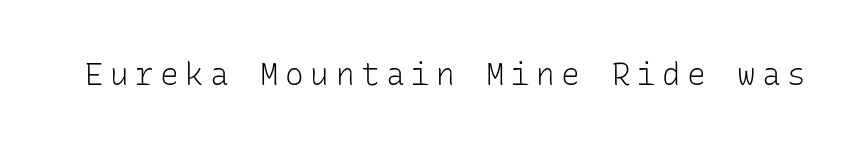
These lines are rendered in a fixed-pitch font. Characters follow at a spacing far wider than the type designer built in. Underlining? Definitely not there. A roman cut, with each character standing at attention.
